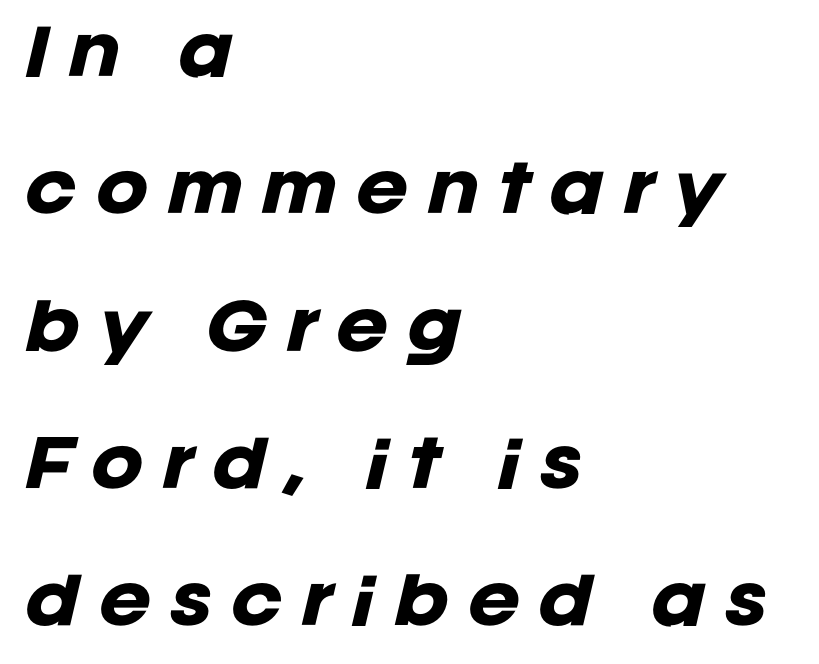
Does the leading feel generous? Absolutely, it's lavish. There is plenty of visible air inserted between adjacent glyphs. The ragged edge is on the right, which tells us the setting is flush left. No word sits above an underline. Notice how the stems are inclined rather than vertical — that's the hallmark of italics.
